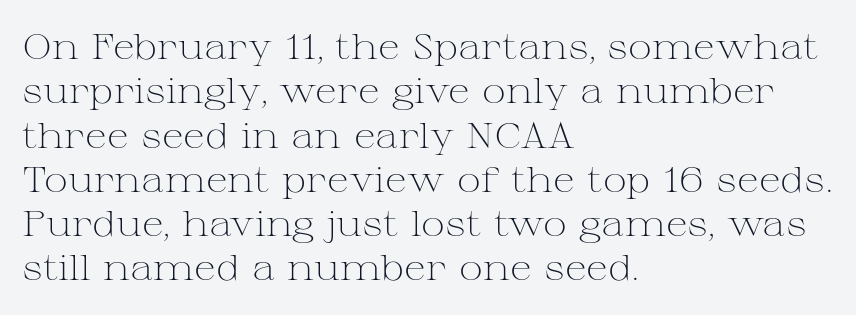
Q: Is the text bold? A: No.
Q: Is the text italic (slanted)? A: No, it is upright.
Q: Is the typeface a serif or a sans-serif typeface? A: Serif.
Q: Is the text underlined? A: No.
Q: How is the paragraph aligned? A: Left-aligned.
Q: Is the spacing between letters normal or unusually wide? A: Normal.
Q: Width (condensed, normal, or wide)? A: Wide.
Q: Stroke contrast? A: Medium.
Q: x-height? A: Medium.
Q: Monospaced? A: No.
